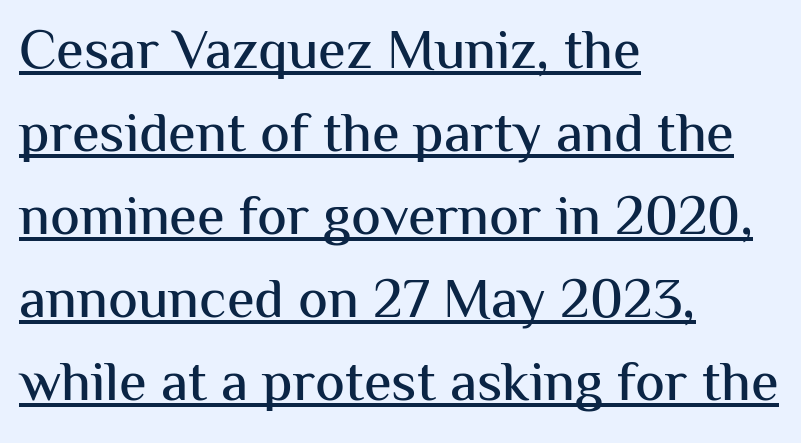
Q: Is the text italic (slanted)? A: No, it is upright.
Q: Is the typeface a serif or a sans-serif typeface? A: Sans-serif.
Q: Is the text underlined? A: Yes.
Q: How is the paragraph aligned? A: Left-aligned.
Q: Is the spacing between letters normal or unusually wide? A: Normal.
Q: Is the spacing between lines tight, normal or loose? A: Normal.
Q: Width (condensed, normal, or wide)? A: Normal.
Q: Stroke contrast? A: Medium.
Q: x-height? A: Medium.
Q: Monospaced? A: No.
